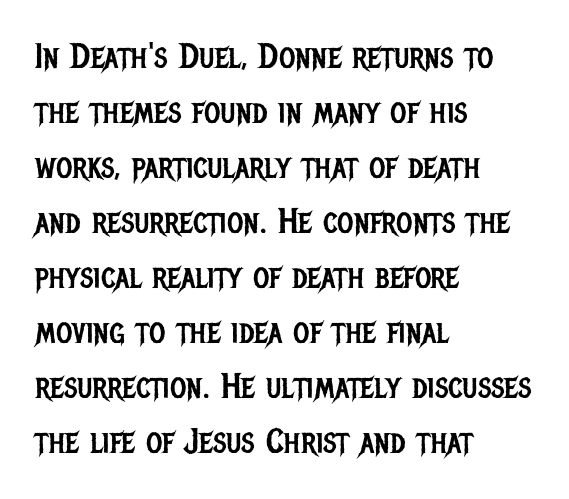
The image shows 35 px regular-weight, condensed sans-serif type, upright; set left-aligned, normal line spacing (1.57x), normal letter spacing, not underlined; low stroke contrast and a large x-height.
